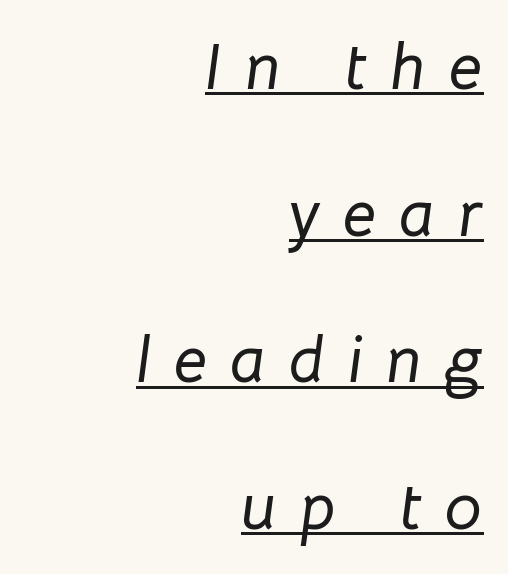
{"italic": "yes", "lean": "right", "slant_degrees": 8, "width": "normal", "stroke_contrast": "low", "x_height": "medium", "monospaced": "no", "underline": "yes", "align": "right", "line_spacing": "loose", "line_spacing_ratio": 2.22, "letter_spacing": "wide", "letter_spacing_em": 0.35, "glyph_px": 66}
